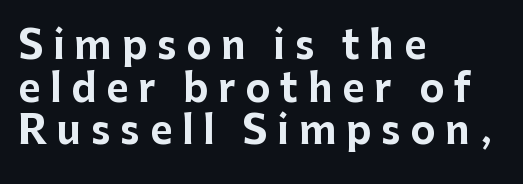
{"serif": "no", "italic": "no", "bold": "yes", "weight": "bold", "width": "normal", "stroke_contrast": "low", "x_height": "medium", "monospaced": "no", "underline": "no", "align": "left", "line_spacing": "tight", "line_spacing_ratio": 1.12, "letter_spacing": "wide", "letter_spacing_em": 0.26, "glyph_px": 38}
